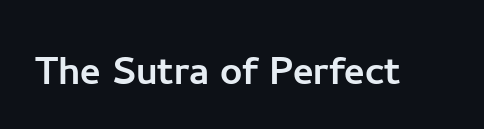
Glyph-to-glyph distance matches everyday printed text. A sans-serif font was chosen for this passage. Unmarked baselines from the first word to the last. The typography opts for an upright posture over an oblique one.
